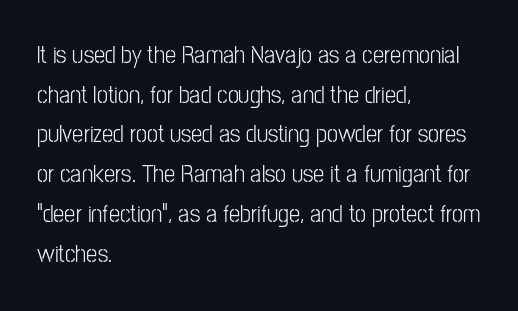
The image shows 25 px text type, upright; set left-aligned, normal line spacing (1.59x), normal letter spacing, not underlined.
